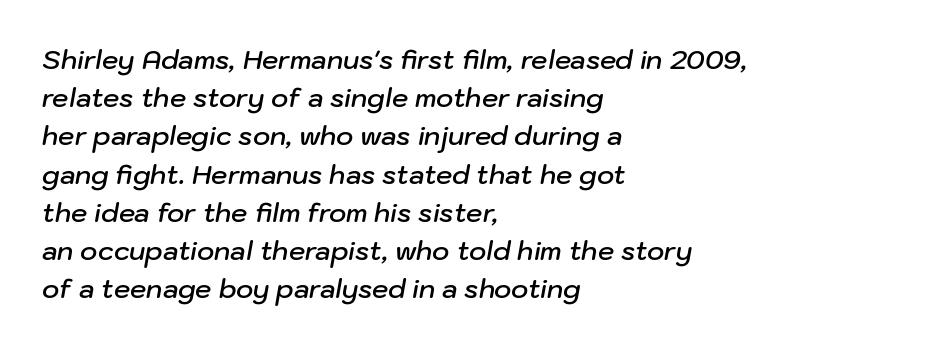
The image shows 26 px text type, italic (leaning right); set left-aligned, normal line spacing (1.47x), normal letter spacing, not underlined.
